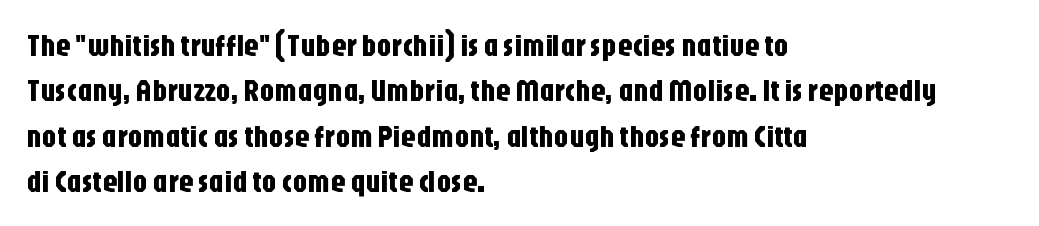
The image shows 30 px condensed sans-serif type, upright; set left-aligned, normal line spacing (1.51x), normal letter spacing, not underlined; low stroke contrast and a large x-height.
